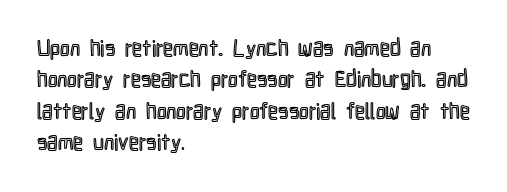
The image shows 22 px text type, upright; set left-aligned, normal line spacing (1.43x), normal letter spacing, not underlined.
